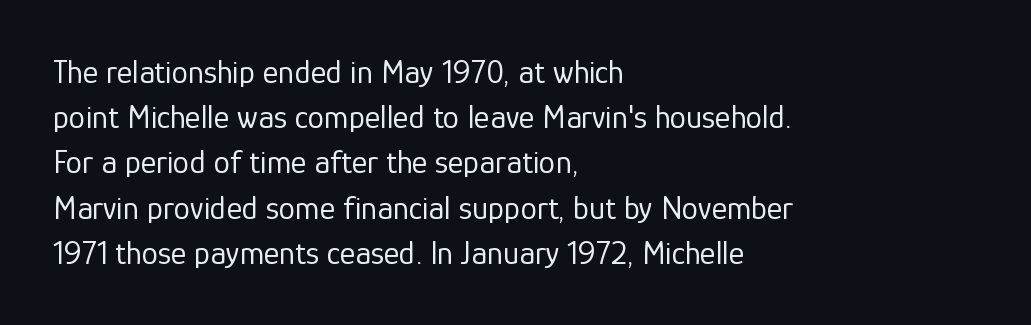
Q: Is the text bold? A: No.
Q: Is the text italic (slanted)? A: No, it is upright.
Q: Is the typeface a serif or a sans-serif typeface? A: Sans-serif.
Q: Is the text underlined? A: No.
Q: How is the paragraph aligned? A: Left-aligned.
Q: Is the spacing between letters normal or unusually wide? A: Normal.
Q: Is the spacing between lines tight, normal or loose? A: Normal.
Q: Width (condensed, normal, or wide)? A: Normal.
Q: Stroke contrast? A: Low.
Q: x-height? A: Medium.
Q: Monospaced? A: No.
